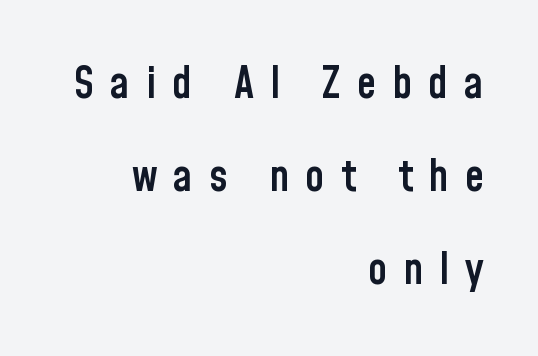
{"serif": "no", "italic": "no", "bold": "semi", "weight": "semibold", "width": "condensed", "stroke_contrast": "low", "x_height": "medium", "monospaced": "no", "underline": "no", "align": "right", "line_spacing": "loose", "line_spacing_ratio": 2.11, "letter_spacing": "wide", "letter_spacing_em": 0.36, "glyph_px": 44}
